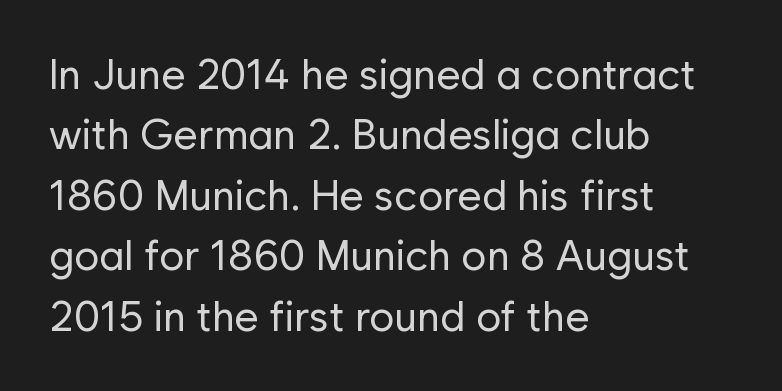
The typeface has the unassuming heft of standard copy or less. A sans-serif font was chosen for this passage. The rendering uses natural spacing where letterforms have individual widths. Horizontal bands of white between lines are of average thickness. Ascenders rise straight up at ninety degrees. The gaps between neighbouring characters are ordinary and unremarkable.
